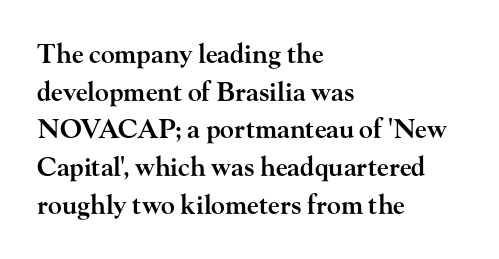
{"italic": "no", "bold": "semi", "underline": "no", "align": "left", "line_spacing": "normal", "line_spacing_ratio": 1.45, "letter_spacing": "normal", "letter_spacing_em": 0.0, "glyph_px": 26}
